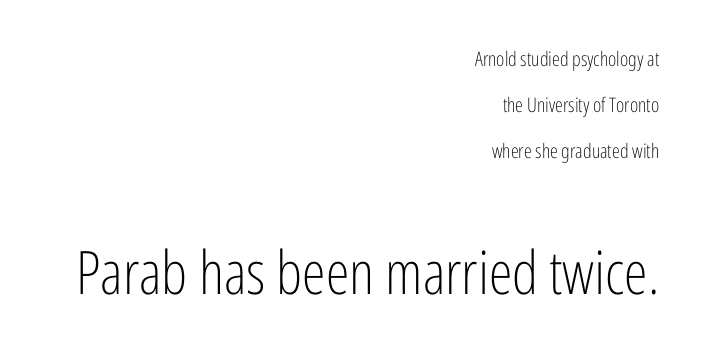
Q: Is the text bold? A: No.
Q: Is the text italic (slanted)? A: No, it is upright.
Q: Is the typeface a serif or a sans-serif typeface? A: Sans-serif.
Q: Is the text underlined? A: No.
Q: How is the paragraph aligned? A: Right-aligned.
Q: Is the spacing between letters normal or unusually wide? A: Normal.
Q: Is the spacing between lines tight, normal or loose? A: Loose.
Q: Which block of text is set in a larger size, the first (top) or the second (bottom)? A: The second (bottom) one.
Q: Width (condensed, normal, or wide)? A: Condensed.
Q: Stroke contrast? A: Low.
Q: x-height? A: Medium.
Q: Monospaced? A: No.
